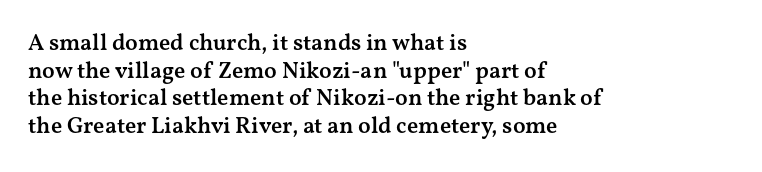
Q: Is the text bold? A: Semi-bold.
Q: Is the text italic (slanted)? A: No, it is upright.
Q: Is the text underlined? A: No.
Q: How is the paragraph aligned? A: Left-aligned.
Q: Is the spacing between letters normal or unusually wide? A: Normal.
